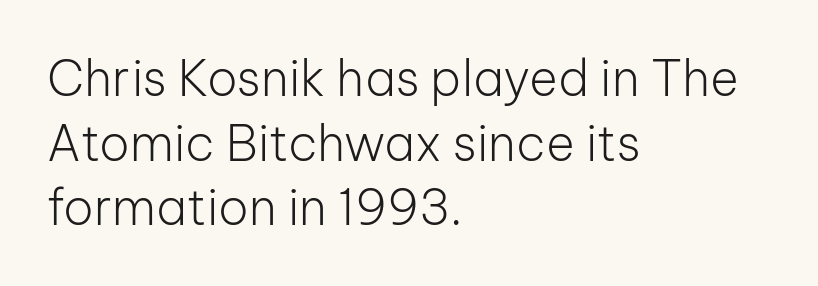
The image shows 49 px light sans-serif type, upright; set left-aligned, normal line spacing (1.32x), normal letter spacing, not underlined; low stroke contrast and a medium x-height.
